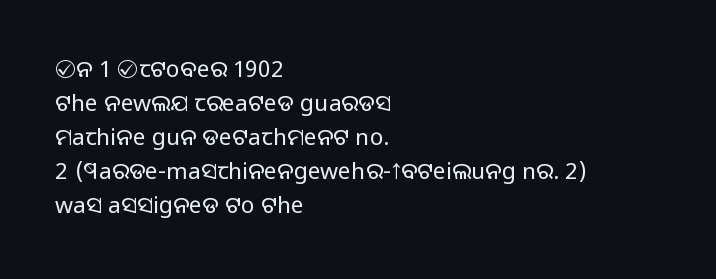
{"italic": "no", "bold": "no", "underline": "no", "align": "left", "line_spacing": "normal", "line_spacing_ratio": 1.48, "letter_spacing": "normal", "letter_spacing_em": 0.0, "glyph_px": 23}
